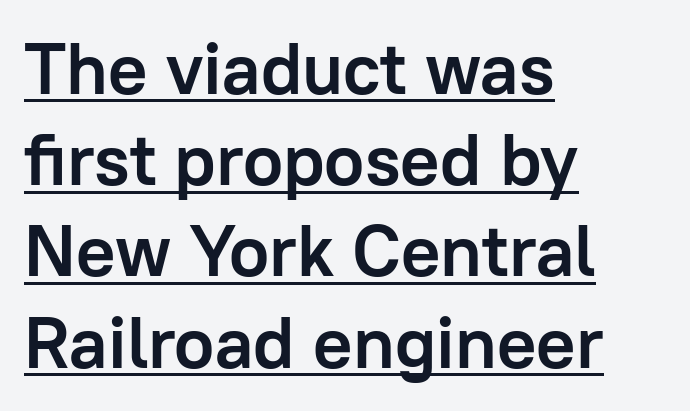
Q: Is the text bold? A: Yes.
Q: Is the text italic (slanted)? A: No, it is upright.
Q: Is the typeface a serif or a sans-serif typeface? A: Sans-serif.
Q: Is the text underlined? A: Yes.
Q: How is the paragraph aligned? A: Left-aligned.
Q: Is the spacing between letters normal or unusually wide? A: Normal.
Q: Is the spacing between lines tight, normal or loose? A: Normal.
Q: Width (condensed, normal, or wide)? A: Normal.
Q: Stroke contrast? A: Low.
Q: x-height? A: Medium.
Q: Monospaced? A: No.
